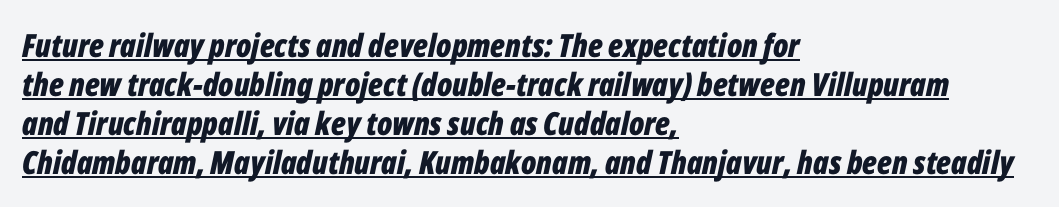
The image shows 32 px bold, condensed type, italic (leaning right); set left-aligned, line spacing 1.22x, normal letter spacing, underlined; low stroke contrast and a medium x-height.
